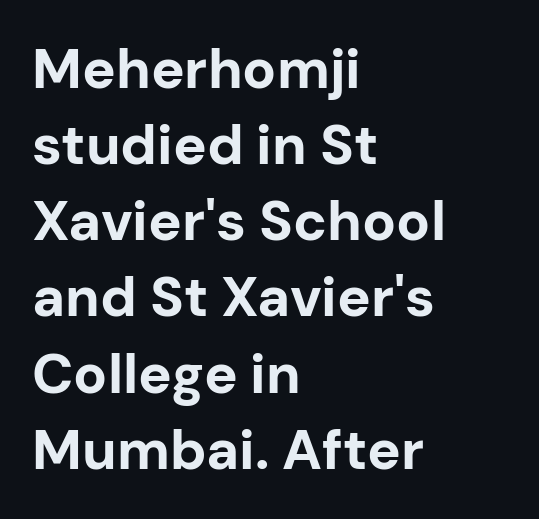
The image shows 56 px bold sans-serif type, upright; set left-aligned, normal line spacing (1.36x), normal letter spacing, not underlined; low stroke contrast and a medium x-height.
